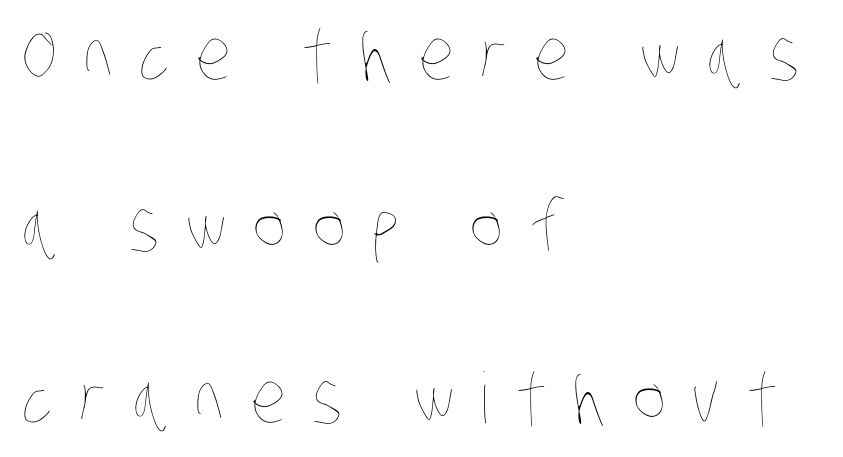
Q: Is the text bold? A: No.
Q: Is the text underlined? A: No.
Q: How is the paragraph aligned? A: Left-aligned.
Q: Is the spacing between letters normal or unusually wide? A: Unusually wide.
Q: Is the spacing between lines tight, normal or loose? A: Loose.
Q: Width (condensed, normal, or wide)? A: Condensed.
Q: Stroke contrast? A: Low.
Q: x-height? A: Large.
Q: Monospaced? A: No.
